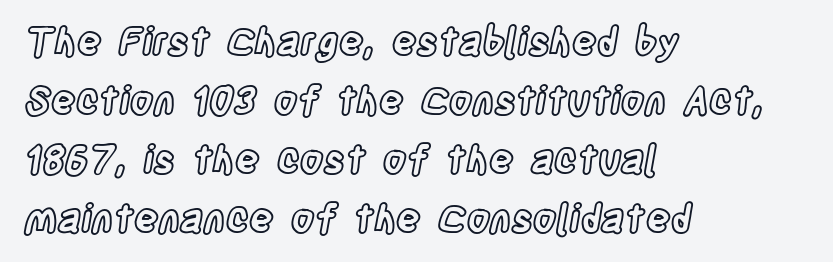
Summary of vertical rhythm: regular, with standard interline spacing. Proportional: the letters do not fall into vertical columns. The rag falls on the right side of this text block. The letters sit at their default tracking, neither squeezed nor spread. The space beneath each line is pristine and unruled.
